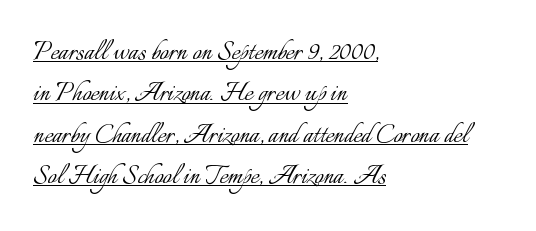
This sample has the flowing, uneven cadence of proportional lettering. The space between consecutive lines is moderate. Caption: multi-line text, flush left, ragged right. A quiet, ordinary-to-light weight characterises the typeface.
